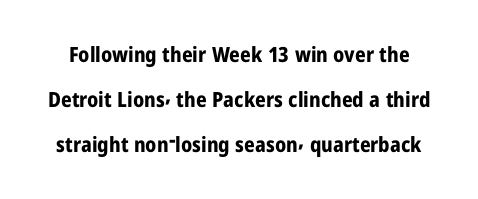
Q: Is the text bold? A: Yes.
Q: Is the text italic (slanted)? A: No, it is upright.
Q: Is the text underlined? A: No.
Q: Is the spacing between letters normal or unusually wide? A: Normal.
Q: Is the spacing between lines tight, normal or loose? A: Loose.
